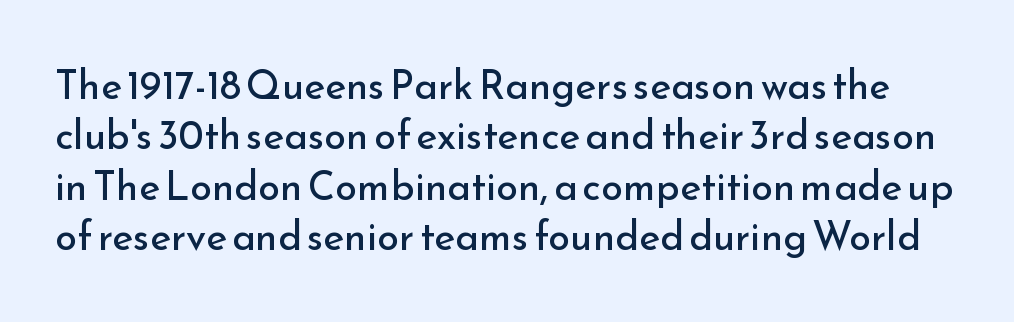
Q: Is the text bold? A: No.
Q: Is the text italic (slanted)? A: No, it is upright.
Q: Is the typeface a serif or a sans-serif typeface? A: Sans-serif.
Q: Is the text underlined? A: No.
Q: Is the spacing between letters normal or unusually wide? A: Normal.
Q: Is the spacing between lines tight, normal or loose? A: Normal.
Q: Width (condensed, normal, or wide)? A: Normal.
Q: Stroke contrast? A: Low.
Q: x-height? A: Small.
Q: Monospaced? A: No.
